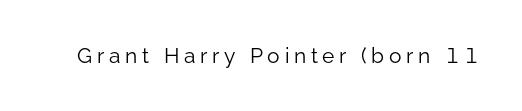
The image shows 21 px text type, upright; set unusually wide letter spacing (+0.22 em), not underlined.
